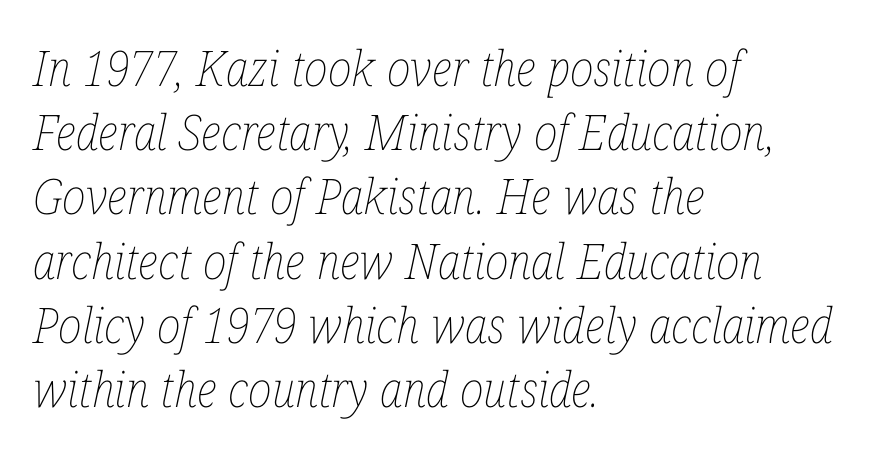
Q: Is the text bold? A: No.
Q: Is the text italic (slanted)? A: Yes, it leans right by about 12 degrees.
Q: Is the text underlined? A: No.
Q: How is the paragraph aligned? A: Left-aligned.
Q: Is the spacing between letters normal or unusually wide? A: Normal.
Q: Is the spacing between lines tight, normal or loose? A: Normal.
Q: Width (condensed, normal, or wide)? A: Condensed.
Q: Stroke contrast? A: Low.
Q: x-height? A: Medium.
Q: Monospaced? A: No.
